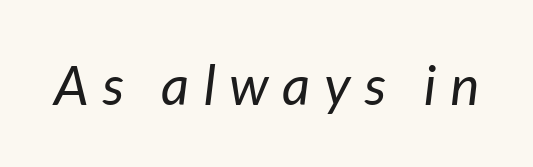
{"italic": "yes", "lean": "right", "slant_degrees": 7, "bold": "no", "weight": "regular", "width": "normal", "stroke_contrast": "low", "x_height": "medium", "monospaced": "no", "underline": "no", "letter_spacing": "wide", "letter_spacing_em": 0.25, "glyph_px": 55}
